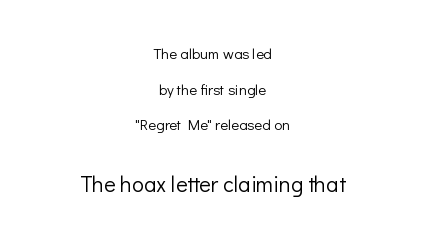
The vertical gap from one line to the next is large. The axis of the letterforms is exactly vertical. Where is the straight margin? There isn't one; the lines are centered. Each word holds together tightly as a unit, with standard inter-letter gaps. A quiet, ordinary-to-light weight characterises the typeface. In this sample the second text group is rendered at the bigger scale.
